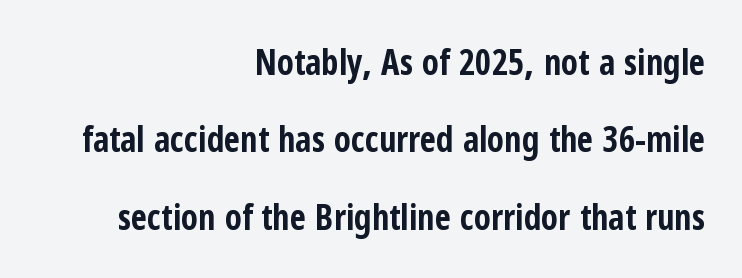
{"serif": "no", "italic": "no", "bold": "yes", "weight": "bold", "width": "condensed", "stroke_contrast": "low", "x_height": "medium", "monospaced": "no", "underline": "no", "align": "right", "line_spacing": "loose", "line_spacing_ratio": 2.21, "letter_spacing": "normal", "letter_spacing_em": 0.0, "glyph_px": 35}
